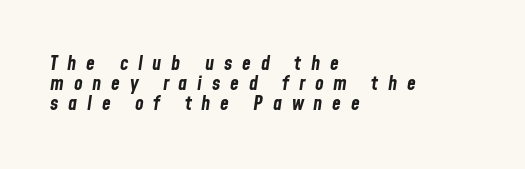
The image shows 20 px bold type, italic (leaning right); set left-aligned, tight line spacing (1.0x), unusually wide letter spacing (+0.49 em), not underlined.
